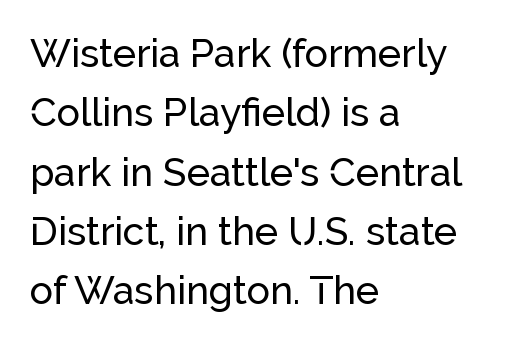
The image shows 39 px sans-serif type, upright; set left-aligned, normal line spacing (1.52x), normal letter spacing, not underlined; low stroke contrast and a medium x-height.
